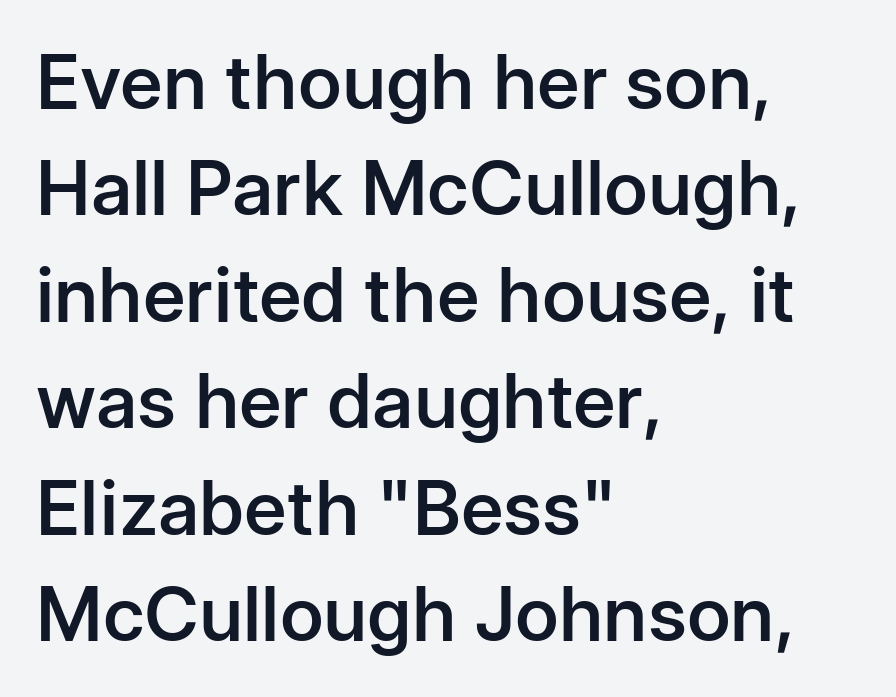
{"serif": "no", "italic": "no", "bold": "semi", "weight": "semibold", "width": "normal", "stroke_contrast": "low", "x_height": "medium", "monospaced": "no", "underline": "no", "align": "left", "line_spacing": "normal", "line_spacing_ratio": 1.42, "letter_spacing": "normal", "letter_spacing_em": 0.0, "glyph_px": 75}
